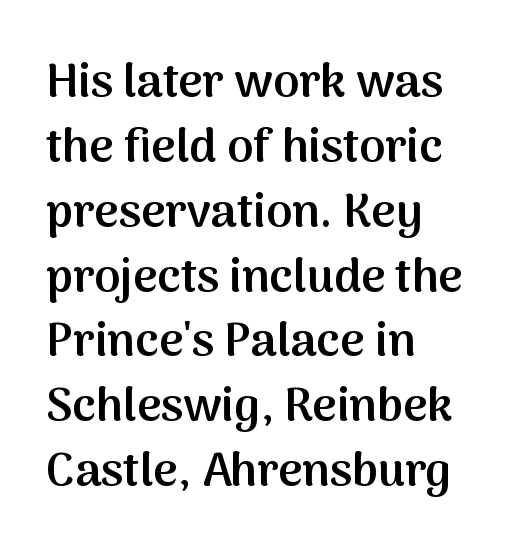
Q: Is the text bold? A: Semi-bold.
Q: Is the text italic (slanted)? A: No, it is upright.
Q: Is the typeface a serif or a sans-serif typeface? A: Sans-serif.
Q: Is the text underlined? A: No.
Q: How is the paragraph aligned? A: Left-aligned.
Q: Is the spacing between letters normal or unusually wide? A: Normal.
Q: Is the spacing between lines tight, normal or loose? A: Normal.
Q: Width (condensed, normal, or wide)? A: Normal.
Q: Stroke contrast? A: Medium.
Q: x-height? A: Medium.
Q: Monospaced? A: No.
